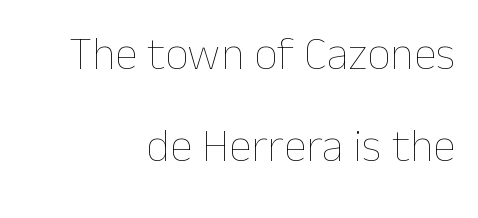
Q: Is the text bold? A: No.
Q: Is the text italic (slanted)? A: No, it is upright.
Q: Is the text underlined? A: No.
Q: How is the paragraph aligned? A: Right-aligned.
Q: Is the spacing between letters normal or unusually wide? A: Normal.
Q: Is the spacing between lines tight, normal or loose? A: Loose.
Q: Width (condensed, normal, or wide)? A: Normal.
Q: Stroke contrast? A: Low.
Q: x-height? A: Medium.
Q: Monospaced? A: No.
